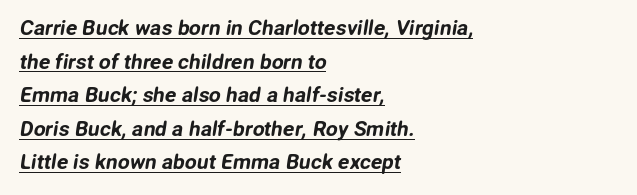
Q: Is the text underlined? A: Yes.
Q: How is the paragraph aligned? A: Left-aligned.
Q: Is the spacing between letters normal or unusually wide? A: Normal.
Q: Is the spacing between lines tight, normal or loose? A: Normal.
